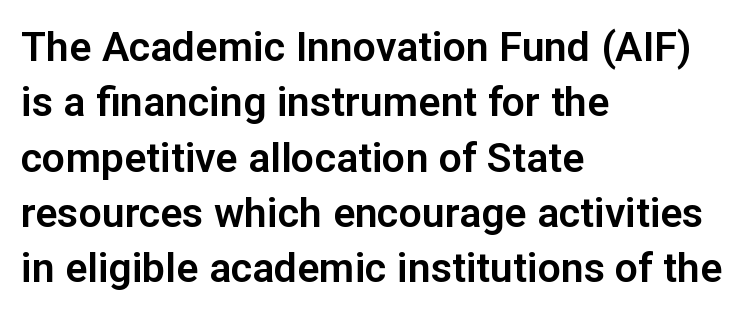
Q: Is the text italic (slanted)? A: No, it is upright.
Q: Is the typeface a serif or a sans-serif typeface? A: Sans-serif.
Q: Is the text underlined? A: No.
Q: How is the paragraph aligned? A: Left-aligned.
Q: Is the spacing between letters normal or unusually wide? A: Normal.
Q: Is the spacing between lines tight, normal or loose? A: Normal.
Q: Width (condensed, normal, or wide)? A: Normal.
Q: Stroke contrast? A: Low.
Q: x-height? A: Medium.
Q: Monospaced? A: No.
